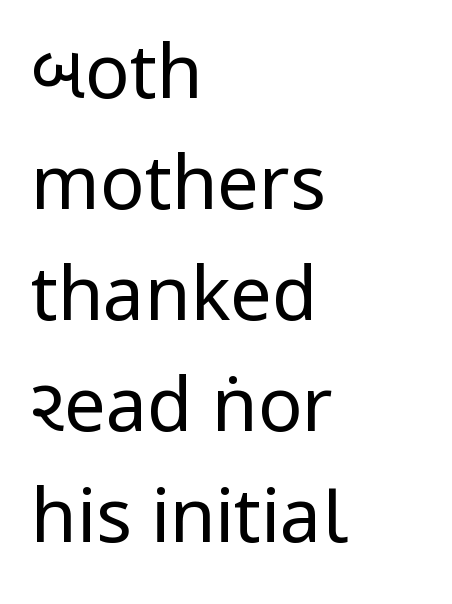
Each row of text sits above clean, open space. The designer left line spacing at the default. Standard letterfit; no display-style spreading of the glyphs. These lines are set flush left with a ragged right edge.
